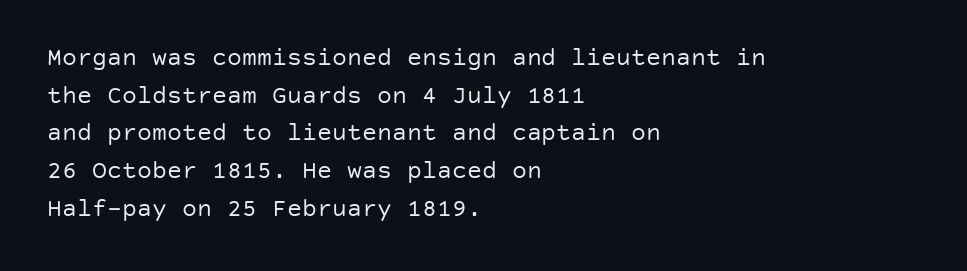
The face used here is rendered with its standard letterfit. Just letters on the line, the space beneath them empty. Caption: face not bold, strokes unweighted. Line spacing here is normal.
